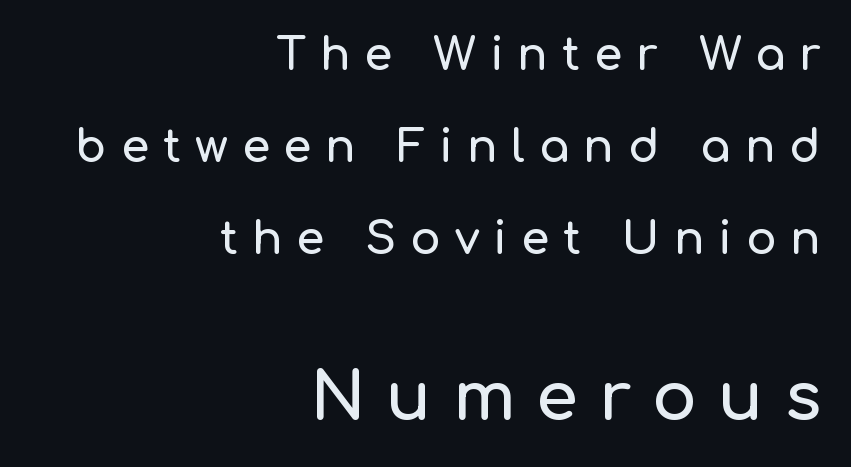
A great deal of white space separates one row of letters from the next. Ordinary non-slanted type is in use. Line endings align vertically; line beginnings do not. A clean baseline with only descenders dipping below it. The rendering uses natural spacing where letterforms have individual widths. In terms of letterspacing, this is a distinctly airy, spread setting.
